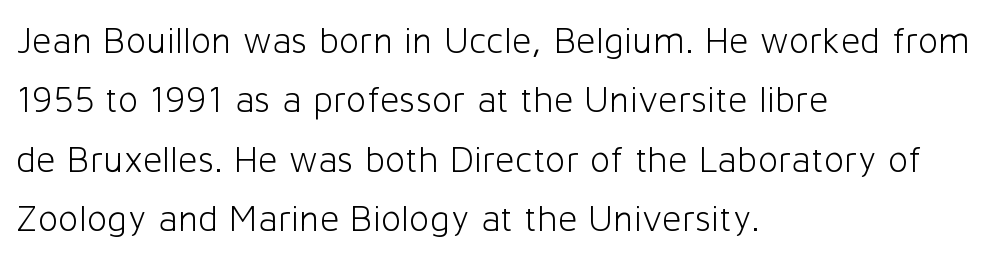
Descender tails drop into unmarked territory. Does extra space separate the letters? No, they use regular spacing. Character widths vary here, with narrow letters taking less room than wide ones. This is roman type, the default non-slanted kind.
